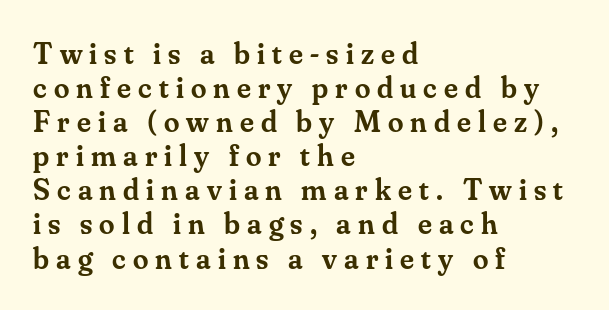
{"serif": "yes", "italic": "no", "bold": "semi", "weight": "semibold", "width": "normal", "stroke_contrast": "medium", "x_height": "small", "monospaced": "no", "underline": "no", "align": "left", "line_spacing": "tight", "line_spacing_ratio": 1.1, "letter_spacing": "wide", "letter_spacing_em": 0.23, "glyph_px": 31}
